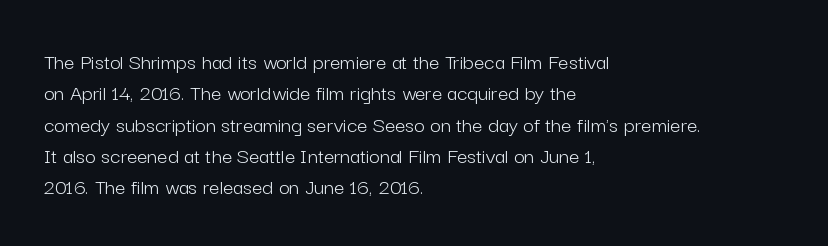
The image shows 23 px text type, upright; set left-aligned, normal line spacing (1.36x), normal letter spacing, not underlined.
